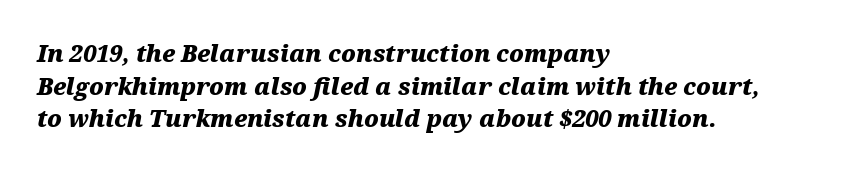
How are the letters spaced? Ordinarily, with no added tracking. Beneath every word, the page is bare. Is the block centered? No — it sits flush against the left margin. Rows of type keep a routine distance in the vertical direction. The characters look thick and weighty, a clear bold.
